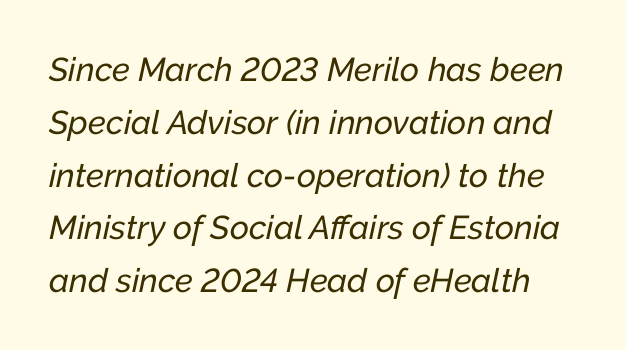
The rendering uses natural spacing where letterforms have individual widths. In terms of letterspacing, this is plain default setting. Check the space under the baseline: it is left empty. This is oblique type, the kind used for emphasis or titles.
